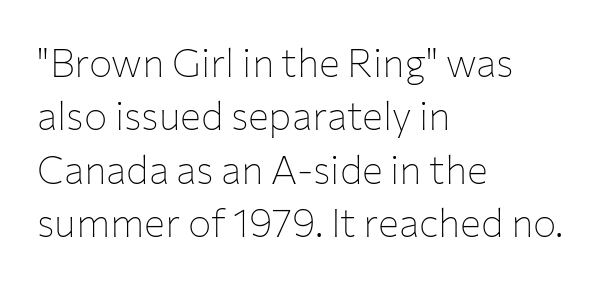
{"serif": "no", "italic": "no", "bold": "no", "weight": "thin", "width": "normal", "stroke_contrast": "low", "x_height": "medium", "monospaced": "no", "underline": "no", "align": "left", "line_spacing": "normal", "line_spacing_ratio": 1.37, "letter_spacing": "normal", "letter_spacing_em": 0.0, "glyph_px": 39}
